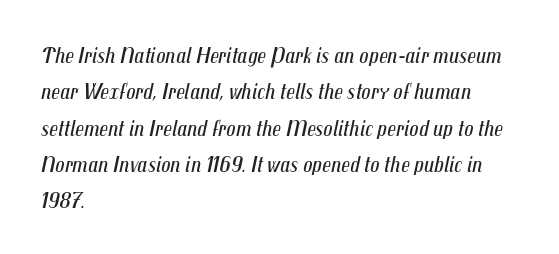
{"italic": "yes", "lean": "right", "slant_degrees": 12, "bold": "no", "underline": "no", "align": "left", "line_spacing": "normal", "line_spacing_ratio": 1.58, "letter_spacing": "normal", "letter_spacing_em": 0.0, "glyph_px": 23}
